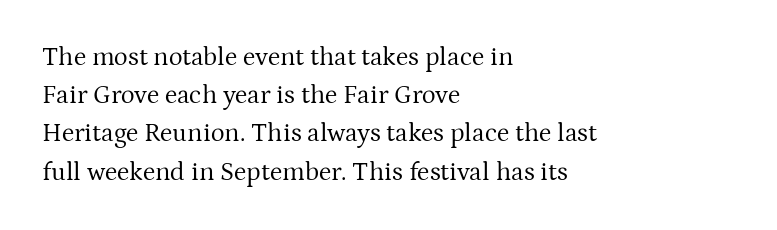
Q: Is the text bold? A: No.
Q: Is the text italic (slanted)? A: No, it is upright.
Q: Is the text underlined? A: No.
Q: How is the paragraph aligned? A: Left-aligned.
Q: Is the spacing between letters normal or unusually wide? A: Normal.
Q: Is the spacing between lines tight, normal or loose? A: Normal.
